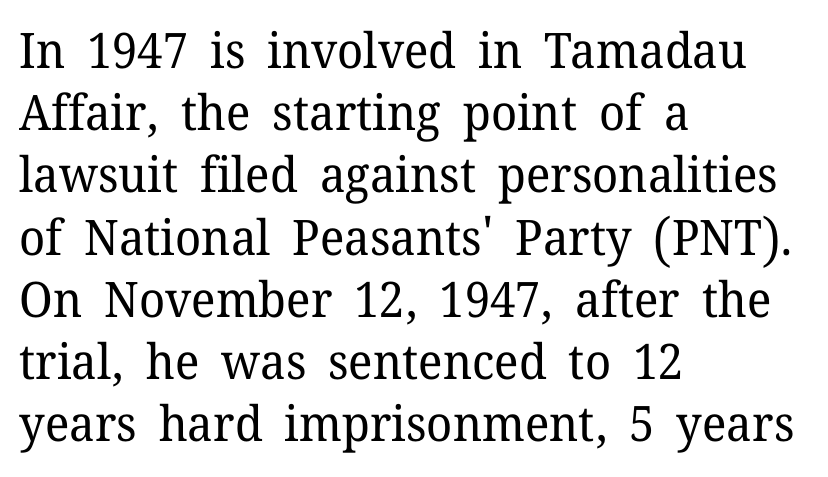
Bare-footed words on every line. Vertically, the passage feels balanced, rows spaced as you'd expect. The face used here is proportionally spaced, like ordinary book or web type. The face used here is rendered with its standard letterfit. Caption: multi-line text, flush left, ragged right. This sample uses a serif face.
